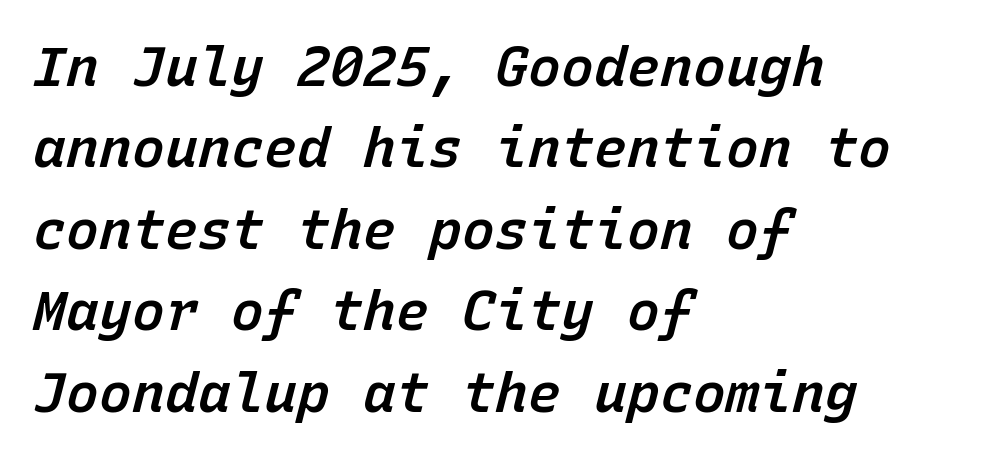
{"italic": "yes", "lean": "right", "slant_degrees": 15, "bold": "semi", "weight": "semibold", "width": "normal", "stroke_contrast": "low", "x_height": "medium", "monospaced": "yes", "underline": "no", "align": "left", "line_spacing": "normal", "line_spacing_ratio": 1.48, "letter_spacing": "normal", "letter_spacing_em": 0.0, "glyph_px": 55}
